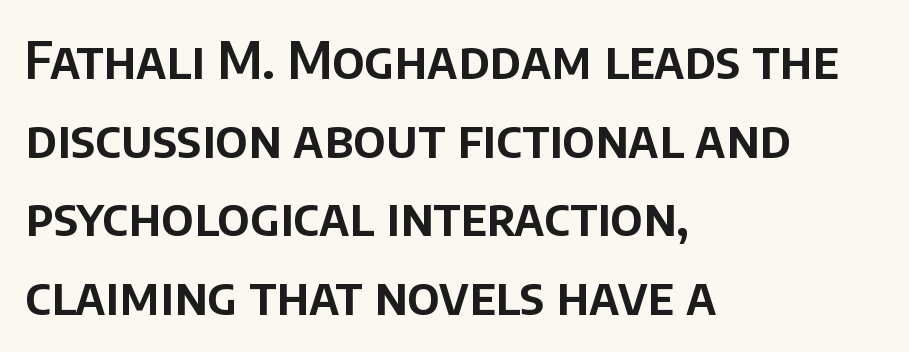
{"serif": "no", "italic": "no", "width": "normal", "stroke_contrast": "low", "x_height": "large", "monospaced": "no", "underline": "no", "align": "left", "line_spacing": "normal", "line_spacing_ratio": 1.51, "letter_spacing": "normal", "letter_spacing_em": 0.0, "glyph_px": 52}
